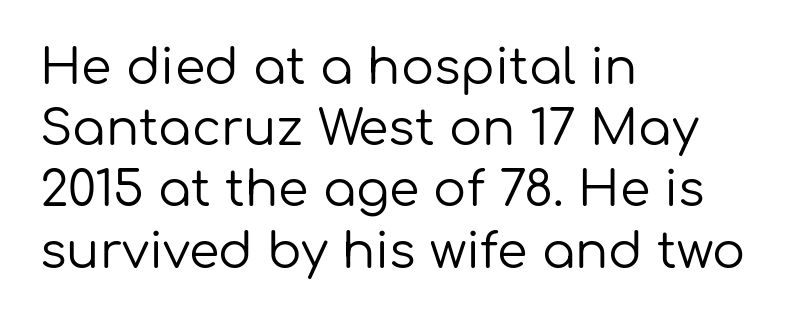
Horizontally, the lines are justified to the leading edge only. Serifs: no, the terminals of the letterforms are clean. The type sits square on the baseline with zero lean. The face used here is proportionally spaced, like ordinary book or web type. A light-to-regular cut is what we see here.
